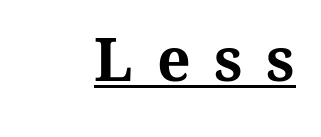
Each letter keeps its own natural width here, so spacing adapts to shape. The face used here appears with an underline applied. Posture: vertical. Leftover space on each line is placed entirely before the opening word. The gaps between neighbouring characters are conspicuously large.
